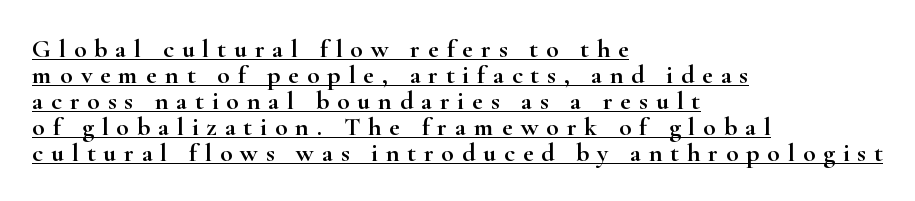
The image shows 26 px text type, upright; set left-aligned, tight line spacing (1.0x), unusually wide letter spacing (+0.3 em), underlined.
